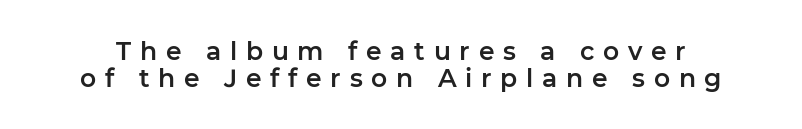
{"italic": "no", "underline": "no", "line_spacing": "tight", "line_spacing_ratio": 1.08, "letter_spacing": "wide", "letter_spacing_em": 0.35, "glyph_px": 25}
